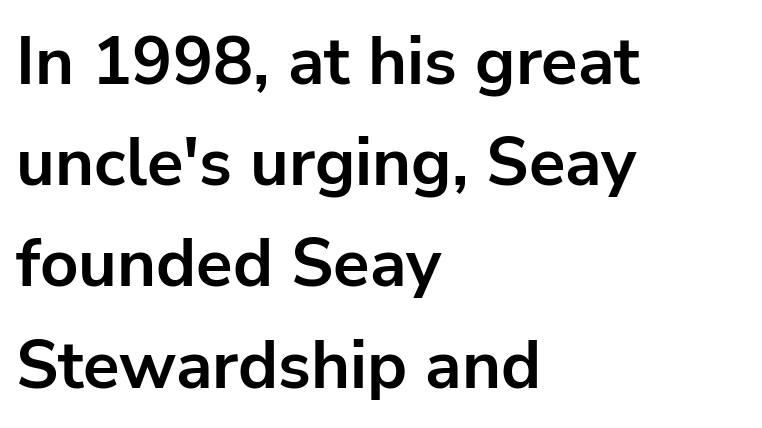
The image shows 67 px bold sans-serif type, upright; set left-aligned, normal line spacing (1.51x), normal letter spacing, not underlined; low stroke contrast and a medium x-height.
